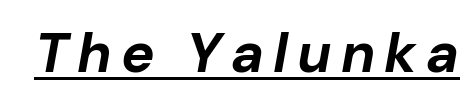
The image shows 56 px bold type, italic (leaning right); set underlined; low stroke contrast and a medium x-height.
